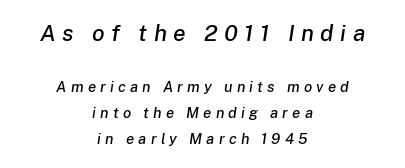
{"italic": "yes", "lean": "right", "slant_degrees": 8, "underline": "no", "align": "center", "line_spacing_ratio": 1.73, "letter_spacing": "wide", "letter_spacing_em": 0.28, "larger_block": "first", "size_ratio": 1.53, "glyph_px": 23}
